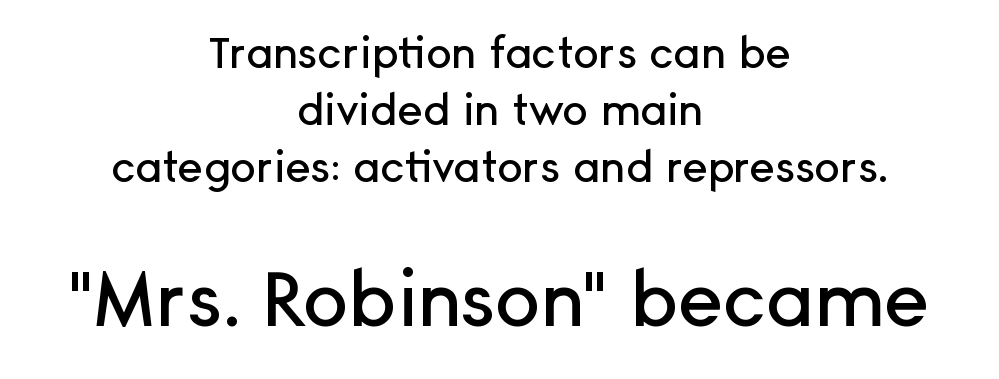
{"serif": "no", "italic": "no", "width": "normal", "stroke_contrast": "low", "x_height": "medium", "monospaced": "no", "underline": "no", "align": "center", "line_spacing": "normal", "line_spacing_ratio": 1.33, "letter_spacing": "normal", "letter_spacing_em": 0.0, "larger_block": "second", "size_ratio": 1.77, "glyph_px": 76}
